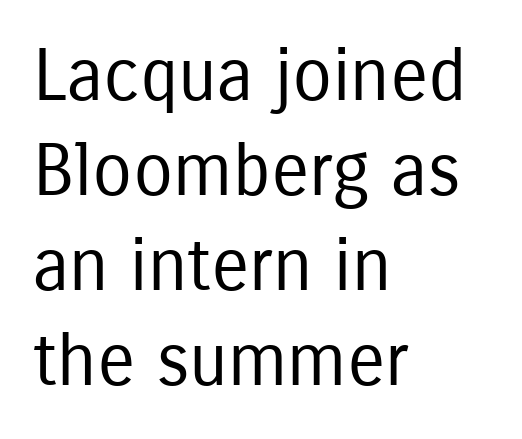
The image shows 72 px regular-weight, condensed sans-serif type, upright; set left-aligned, normal line spacing (1.32x), normal letter spacing, not underlined; low stroke contrast and a medium x-height.
